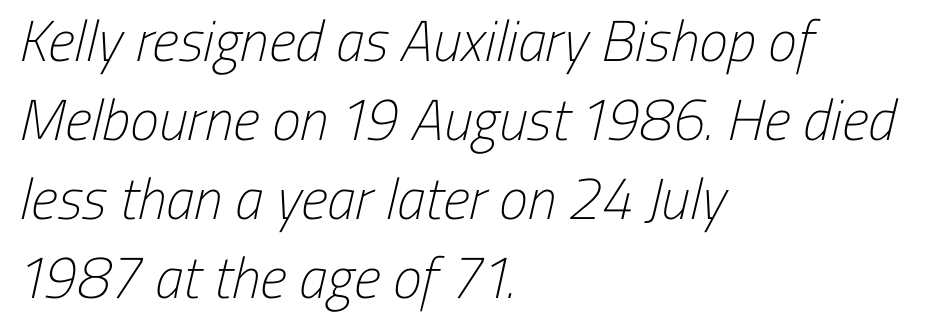
{"serif": "no", "bold": "no", "weight": "light", "width": "condensed", "stroke_contrast": "low", "x_height": "medium", "monospaced": "no", "underline": "no", "align": "left", "line_spacing": "normal", "line_spacing_ratio": 1.36, "letter_spacing": "normal", "letter_spacing_em": 0.0, "glyph_px": 58}
